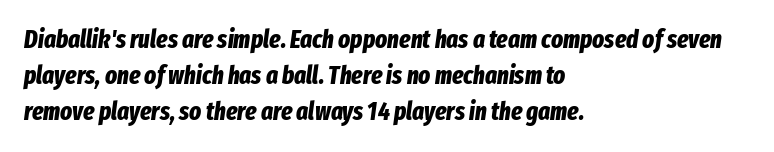
Horizontal alignment here is leftward, the default for most running prose. Does the leading feel generous? No, just average. The strip under each line holds only bare page. Look at the tracking — it's just the regular setting, nothing added. Looking at the ascenders, they clearly lean.
